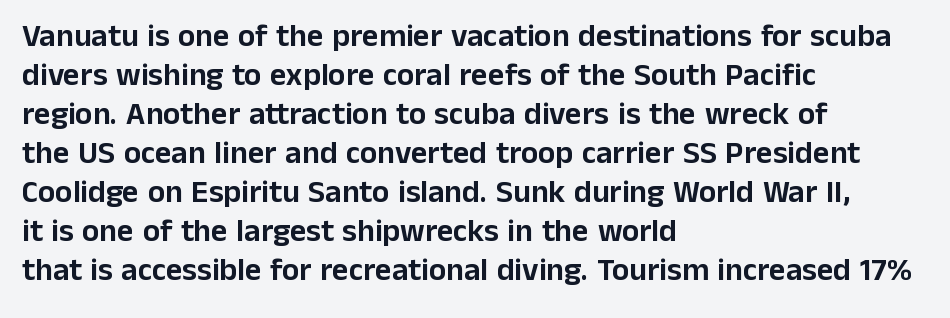
{"serif": "no", "italic": "no", "width": "normal", "stroke_contrast": "low", "x_height": "medium", "monospaced": "no", "underline": "no", "align": "left", "line_spacing_ratio": 1.22, "letter_spacing": "normal", "letter_spacing_em": 0.0, "glyph_px": 32}
